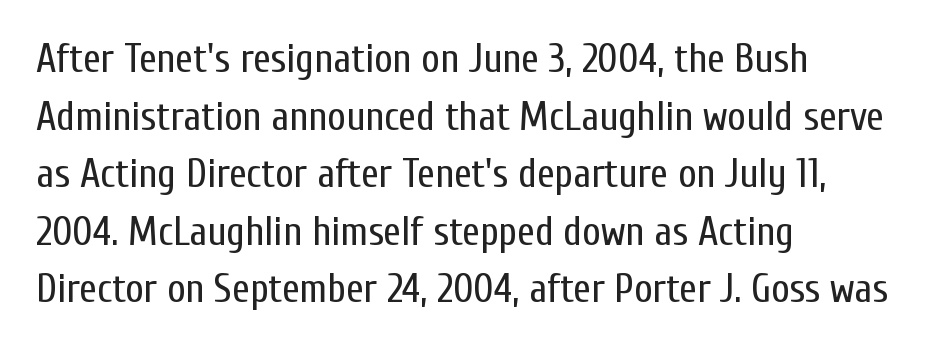
Q: Is the text bold? A: No.
Q: Is the text italic (slanted)? A: No, it is upright.
Q: Is the typeface a serif or a sans-serif typeface? A: Sans-serif.
Q: Is the text underlined? A: No.
Q: How is the paragraph aligned? A: Left-aligned.
Q: Is the spacing between letters normal or unusually wide? A: Normal.
Q: Is the spacing between lines tight, normal or loose? A: Normal.
Q: Width (condensed, normal, or wide)? A: Condensed.
Q: Stroke contrast? A: Low.
Q: x-height? A: Medium.
Q: Monospaced? A: No.
